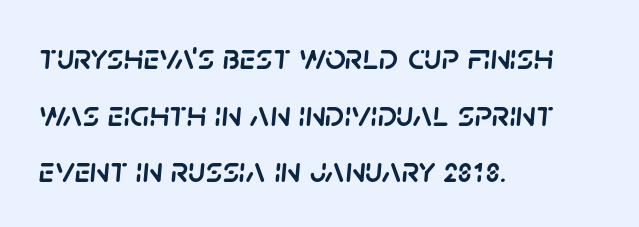
{"italic": "yes", "lean": "right", "slant_degrees": 5, "width": "normal", "stroke_contrast": "low", "x_height": "large", "monospaced": "no", "underline": "no", "align": "left", "line_spacing": "normal", "line_spacing_ratio": 1.57, "letter_spacing": "normal", "letter_spacing_em": 0.0, "glyph_px": 36}
